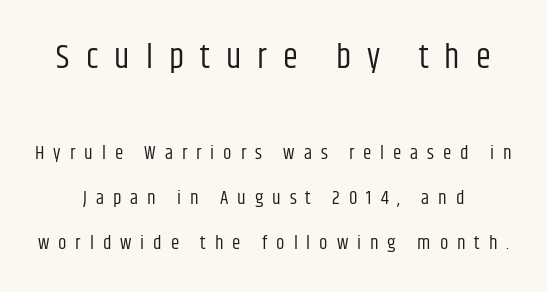
Q: Is the text bold? A: No.
Q: Is the text italic (slanted)? A: No, it is upright.
Q: Is the typeface a serif or a sans-serif typeface? A: Sans-serif.
Q: Is the text underlined? A: No.
Q: Is the spacing between letters normal or unusually wide? A: Unusually wide.
Q: Is the spacing between lines tight, normal or loose? A: Loose.
Q: Which block of text is set in a larger size, the first (top) or the second (bottom)? A: The first (top) one.
Q: Width (condensed, normal, or wide)? A: Condensed.
Q: Stroke contrast? A: Low.
Q: x-height? A: Large.
Q: Monospaced? A: No.
